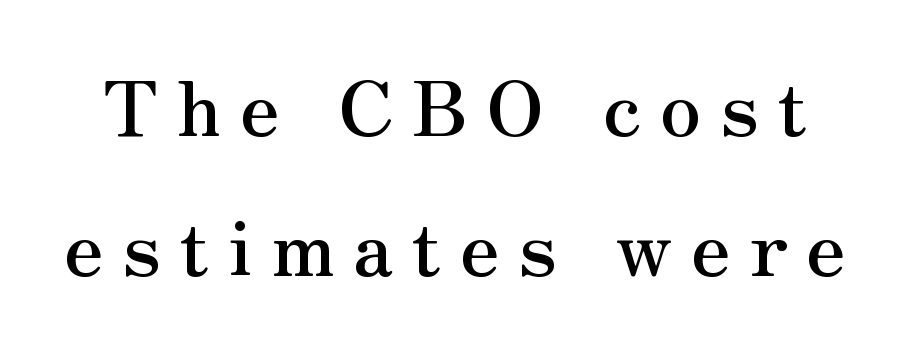
The image shows 77 px serif type, upright; set line spacing 1.82x, unusually wide letter spacing (+0.24 em), not underlined; medium stroke contrast and a small x-height.
